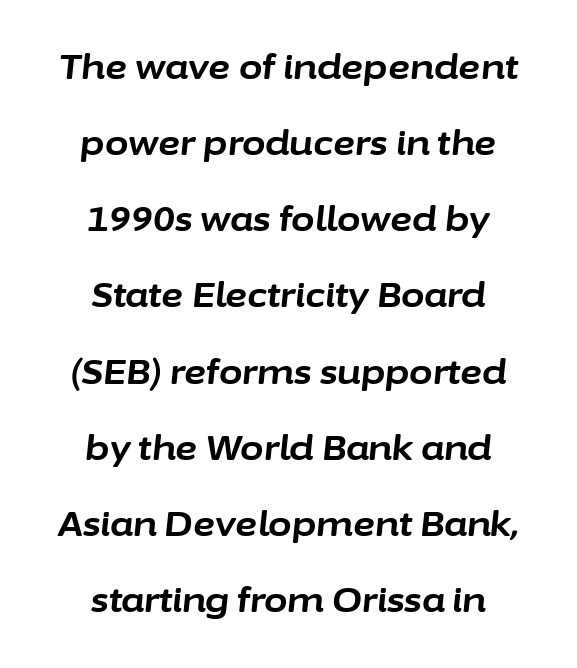
Honestly, the letter spacing is just normal — you wouldn't notice it. Emphasis-style slanted type is in use. What's the leading like? Stretched, with rows far apart. These words are printed bold, with thick strokes throughout. Bare-footed words on every line. These lines are rendered in a variable-pitch font.
